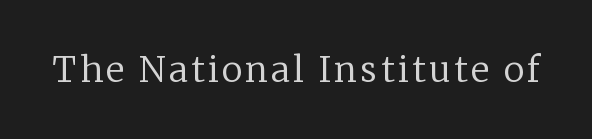
The image shows 35 px regular-weight serif type, upright; set not underlined; low stroke contrast and a medium x-height.
